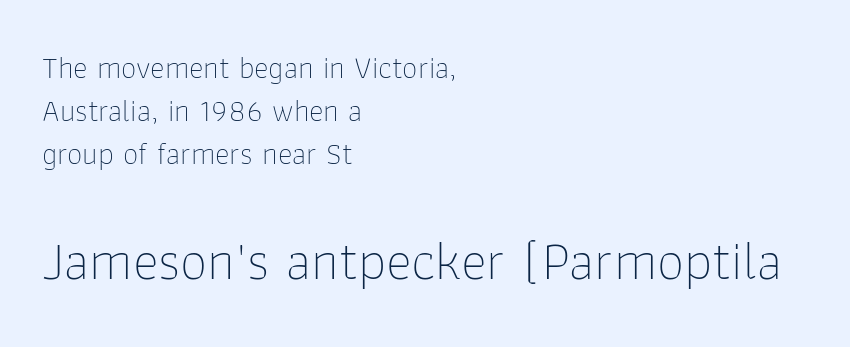
Q: Is the text bold? A: No.
Q: Is the text italic (slanted)? A: No, it is upright.
Q: Is the typeface a serif or a sans-serif typeface? A: Sans-serif.
Q: Is the text underlined? A: No.
Q: How is the paragraph aligned? A: Left-aligned.
Q: Is the spacing between letters normal or unusually wide? A: Normal.
Q: Is the spacing between lines tight, normal or loose? A: Normal.
Q: Which block of text is set in a larger size, the first (top) or the second (bottom)? A: The second (bottom) one.
Q: Width (condensed, normal, or wide)? A: Normal.
Q: Stroke contrast? A: Low.
Q: x-height? A: Medium.
Q: Monospaced? A: No.
